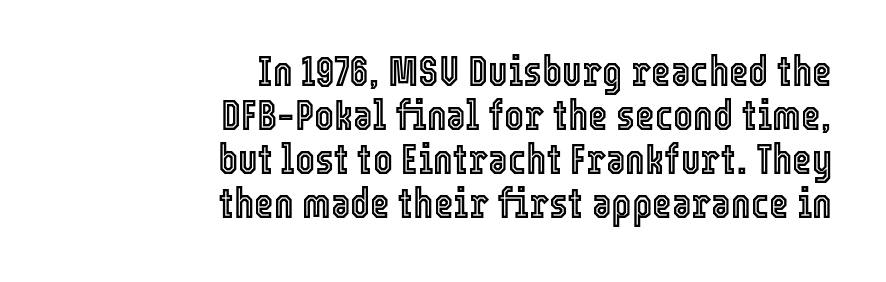
{"italic": "no", "width": "condensed", "x_height": "medium", "monospaced": "no", "underline": "no", "align": "right", "line_spacing": "tight", "line_spacing_ratio": 1.05, "letter_spacing": "normal", "letter_spacing_em": 0.0, "glyph_px": 42}
